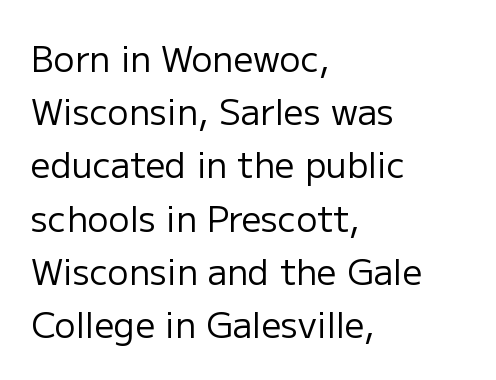
Q: Is the text bold? A: No.
Q: Is the text italic (slanted)? A: No, it is upright.
Q: Is the typeface a serif or a sans-serif typeface? A: Sans-serif.
Q: Is the text underlined? A: No.
Q: How is the paragraph aligned? A: Left-aligned.
Q: Is the spacing between letters normal or unusually wide? A: Normal.
Q: Is the spacing between lines tight, normal or loose? A: Normal.
Q: Width (condensed, normal, or wide)? A: Normal.
Q: Stroke contrast? A: Low.
Q: x-height? A: Medium.
Q: Monospaced? A: No.
